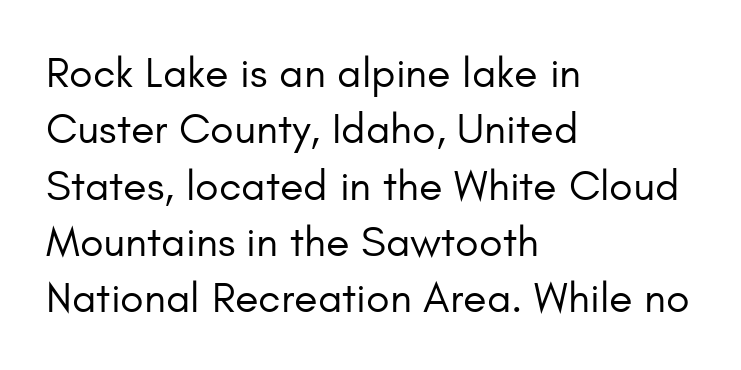
Unmarked baselines from the first word to the last. These lines stack with their left ends in a neat column. The passage shown is typed in a proportional face where columns would drift. Words appear dense and cohesive because spacing is normal. The axis of the letterforms is exactly vertical. Does the type have serifs? No, each stem ends abruptly.
